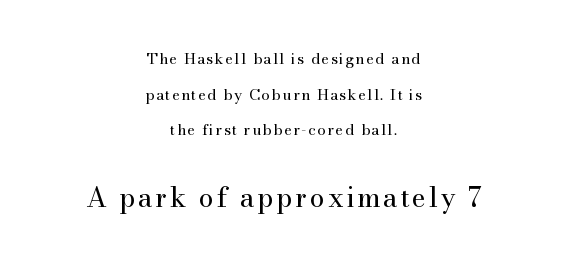
The image shows 27 px text type, upright; set centered, loose line spacing (2.38x), not underlined; the second (bottom) block is 1.8x larger.
